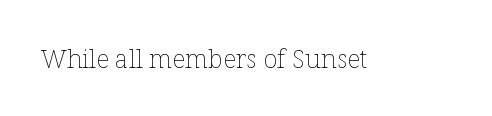
{"italic": "no", "bold": "no", "underline": "no", "letter_spacing": "normal", "letter_spacing_em": 0.0, "glyph_px": 26}
